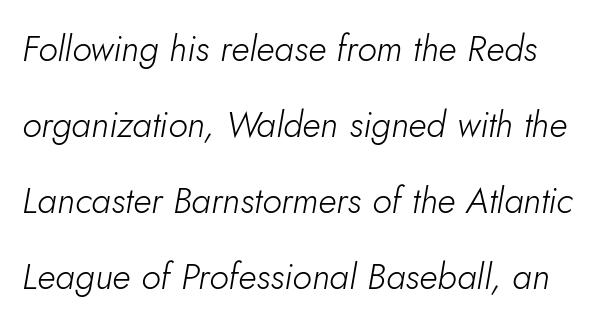
{"italic": "yes", "lean": "right", "slant_degrees": 10, "bold": "no", "weight": "light", "width": "normal", "stroke_contrast": "low", "x_height": "small", "monospaced": "no", "underline": "no", "line_spacing": "loose", "line_spacing_ratio": 2.11, "letter_spacing": "normal", "letter_spacing_em": 0.0, "glyph_px": 36}
